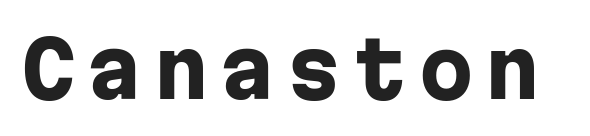
Q: Is the text bold? A: Yes.
Q: Is the text italic (slanted)? A: No, it is upright.
Q: Is the typeface a serif or a sans-serif typeface? A: Sans-serif.
Q: Is the text underlined? A: No.
Q: Width (condensed, normal, or wide)? A: Normal.
Q: Stroke contrast? A: Low.
Q: x-height? A: Medium.
Q: Monospaced? A: Yes.
